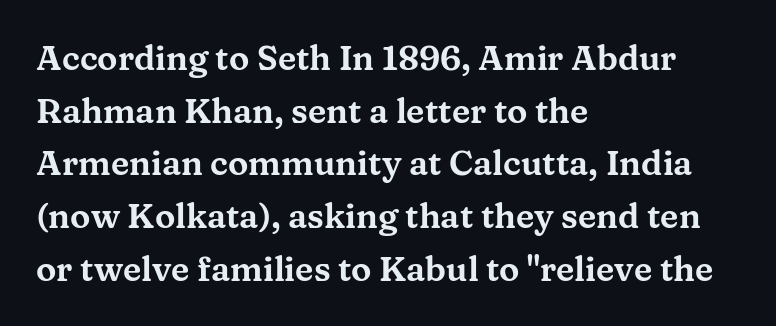
Q: Is the text italic (slanted)? A: No, it is upright.
Q: Is the typeface a serif or a sans-serif typeface? A: Serif.
Q: Is the text underlined? A: No.
Q: How is the paragraph aligned? A: Left-aligned.
Q: Is the spacing between letters normal or unusually wide? A: Normal.
Q: Is the spacing between lines tight, normal or loose? A: Normal.
Q: Width (condensed, normal, or wide)? A: Wide.
Q: Stroke contrast? A: Medium.
Q: x-height? A: Medium.
Q: Monospaced? A: No.
